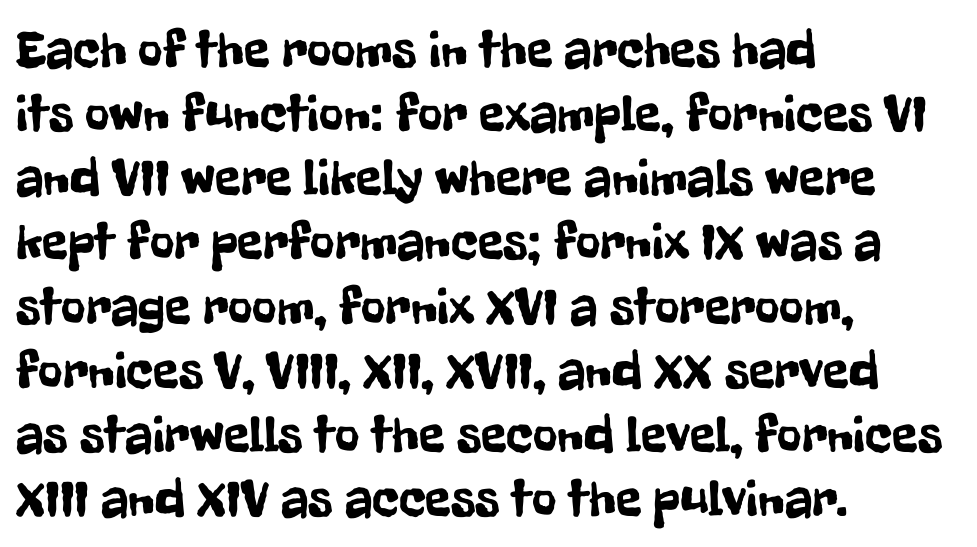
Q: Is the text italic (slanted)? A: No, it is upright.
Q: Is the typeface a serif or a sans-serif typeface? A: Sans-serif.
Q: Is the text underlined? A: No.
Q: How is the paragraph aligned? A: Left-aligned.
Q: Is the spacing between letters normal or unusually wide? A: Normal.
Q: Width (condensed, normal, or wide)? A: Condensed.
Q: Stroke contrast? A: Low.
Q: x-height? A: Medium.
Q: Monospaced? A: No.
